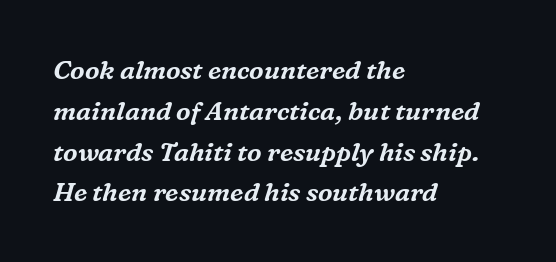
{"italic": "yes", "lean": "right", "slant_degrees": 16, "underline": "no", "align": "left", "line_spacing": "normal", "line_spacing_ratio": 1.57, "letter_spacing": "normal", "letter_spacing_em": 0.0, "glyph_px": 26}
